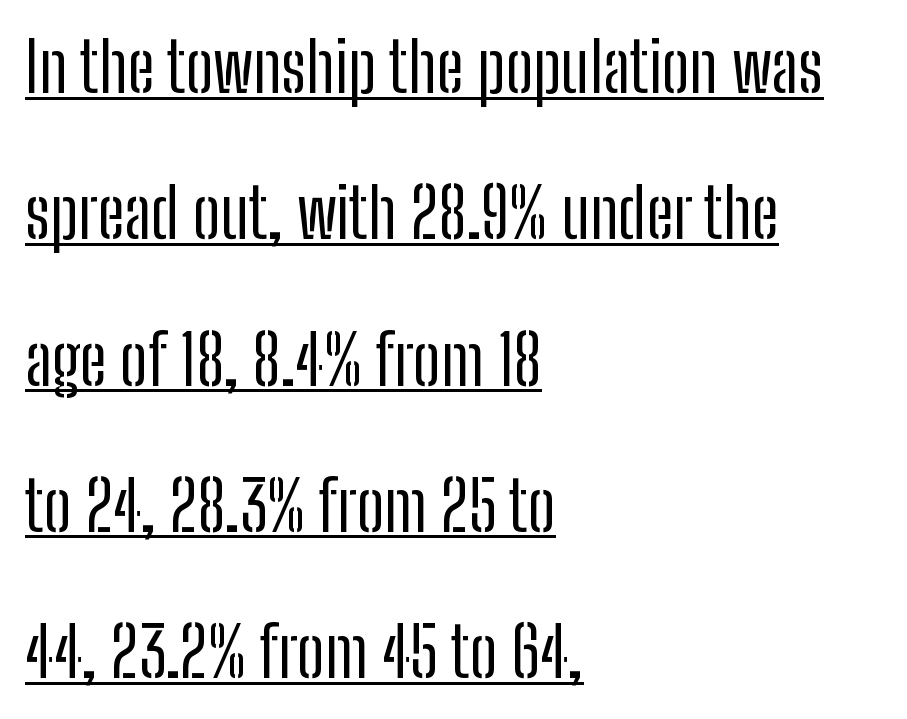
{"serif": "no", "italic": "no", "bold": "no", "weight": "regular", "width": "condensed", "stroke_contrast": "low", "x_height": "medium", "monospaced": "no", "underline": "yes", "align": "left", "line_spacing": "loose", "line_spacing_ratio": 2.12, "letter_spacing": "normal", "letter_spacing_em": 0.0, "glyph_px": 69}
